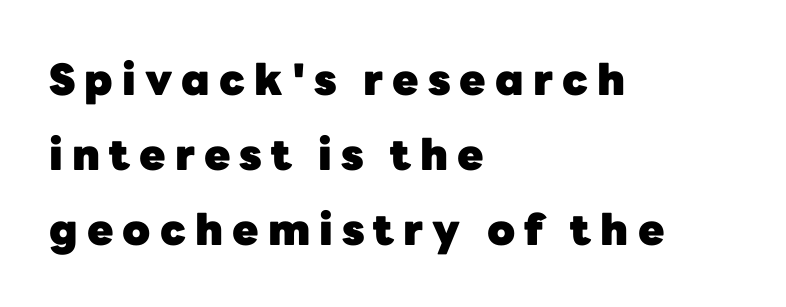
The image shows 43 px heavy sans-serif type, upright; set left-aligned, line spacing 1.75x, unusually wide letter spacing (+0.21 em), not underlined; low stroke contrast and a medium x-height.
